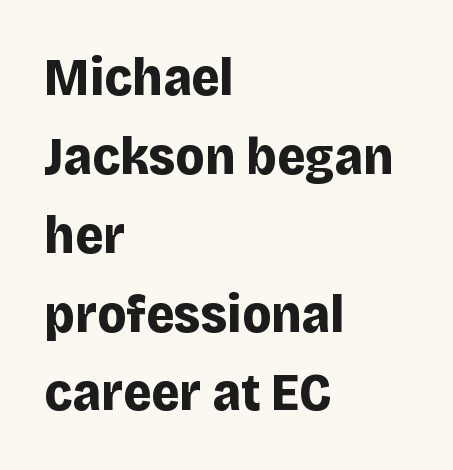
{"serif": "no", "italic": "no", "bold": "yes", "weight": "bold", "width": "normal", "stroke_contrast": "low", "x_height": "large", "monospaced": "no", "underline": "no", "align": "left", "line_spacing": "normal", "line_spacing_ratio": 1.46, "letter_spacing": "normal", "letter_spacing_em": 0.0, "glyph_px": 54}
